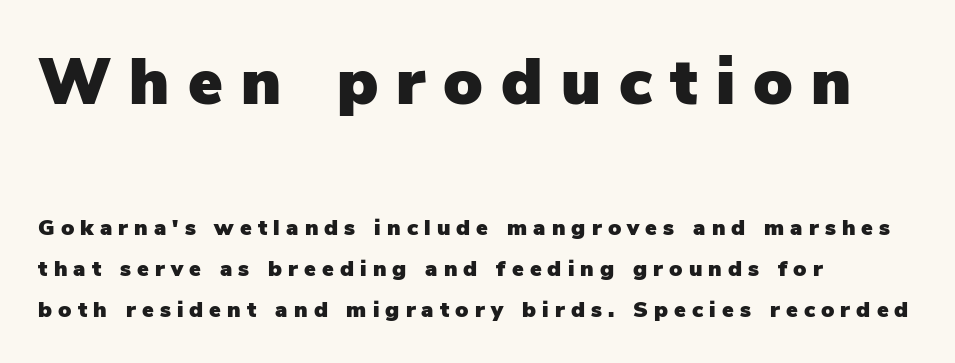
Q: Is the text italic (slanted)? A: No, it is upright.
Q: Is the typeface a serif or a sans-serif typeface? A: Sans-serif.
Q: Is the text underlined? A: No.
Q: How is the paragraph aligned? A: Left-aligned.
Q: Is the spacing between letters normal or unusually wide? A: Unusually wide.
Q: Which block of text is set in a larger size, the first (top) or the second (bottom)? A: The first (top) one.
Q: Width (condensed, normal, or wide)? A: Normal.
Q: Stroke contrast? A: Low.
Q: x-height? A: Medium.
Q: Monospaced? A: No.
